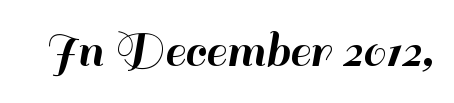
{"serif": "no", "width": "normal", "stroke_contrast": "high", "x_height": "small", "monospaced": "no", "underline": "no", "letter_spacing": "normal", "letter_spacing_em": 0.0, "glyph_px": 52}
